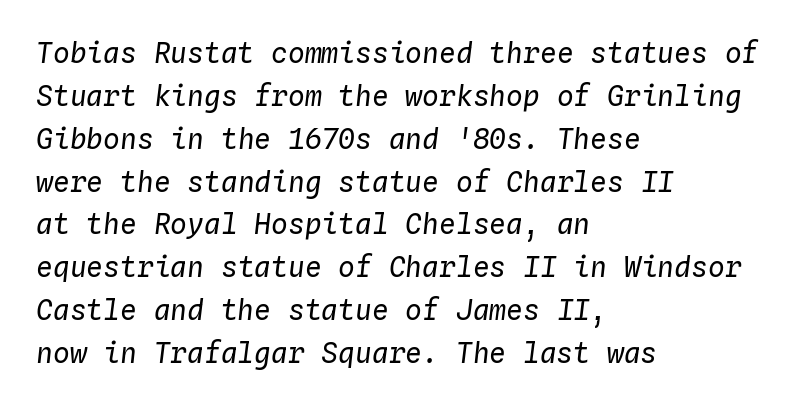
Spacing verdict: monospaced, one width for all characters. Here the glyphs are tracked normally, forming tight word shapes. The text carries the slant typical of an italic or oblique font. The space directly below the letters is spotless. Summary of weight: not heavy and not bold.
